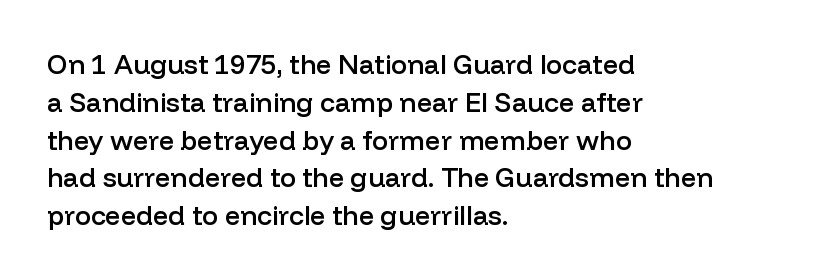
Q: Is the text bold? A: Semi-bold.
Q: Is the text italic (slanted)? A: No, it is upright.
Q: Is the text underlined? A: No.
Q: How is the paragraph aligned? A: Left-aligned.
Q: Is the spacing between letters normal or unusually wide? A: Normal.
Q: Is the spacing between lines tight, normal or loose? A: Normal.
